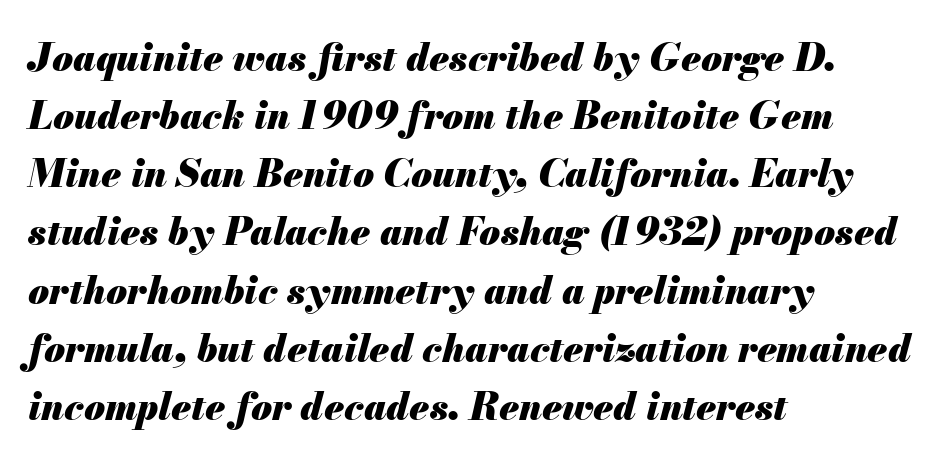
{"italic": "yes", "lean": "right", "slant_degrees": 13, "bold": "yes", "weight": "heavy", "width": "normal", "stroke_contrast": "medium", "x_height": "small", "monospaced": "no", "underline": "no", "align": "left", "line_spacing": "normal", "line_spacing_ratio": 1.53, "letter_spacing": "normal", "letter_spacing_em": 0.0, "glyph_px": 38}
